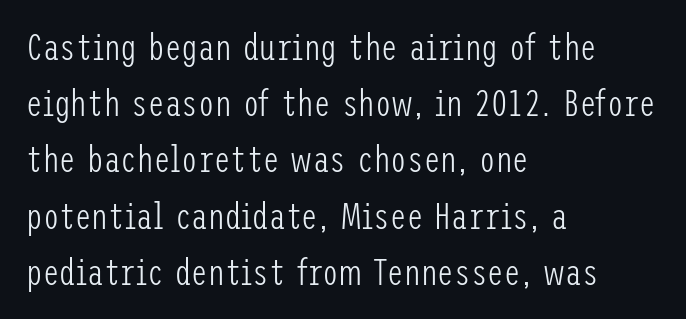
Q: Is the text bold? A: No.
Q: Is the text italic (slanted)? A: No, it is upright.
Q: Is the typeface a serif or a sans-serif typeface? A: Sans-serif.
Q: Is the text underlined? A: No.
Q: How is the paragraph aligned? A: Left-aligned.
Q: Is the spacing between letters normal or unusually wide? A: Normal.
Q: Is the spacing between lines tight, normal or loose? A: Normal.
Q: Width (condensed, normal, or wide)? A: Condensed.
Q: Stroke contrast? A: Low.
Q: x-height? A: Medium.
